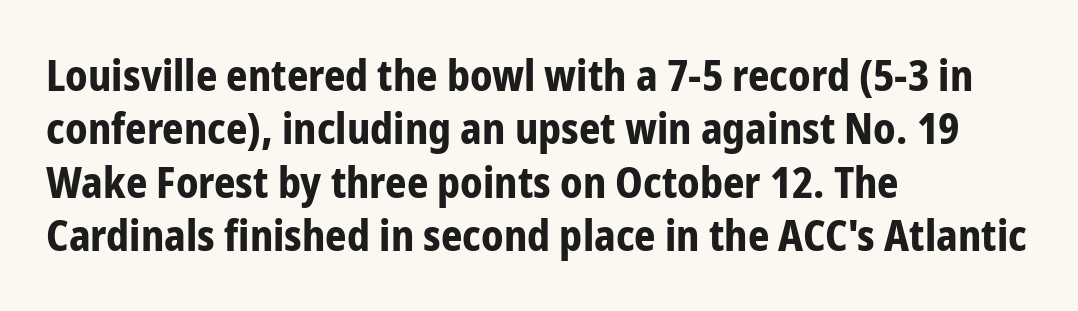
Q: Is the text bold? A: Yes.
Q: Is the text italic (slanted)? A: No, it is upright.
Q: Is the typeface a serif or a sans-serif typeface? A: Sans-serif.
Q: Is the text underlined? A: No.
Q: How is the paragraph aligned? A: Left-aligned.
Q: Is the spacing between letters normal or unusually wide? A: Normal.
Q: Is the spacing between lines tight, normal or loose? A: Normal.
Q: Width (condensed, normal, or wide)? A: Condensed.
Q: Stroke contrast? A: Low.
Q: x-height? A: Medium.
Q: Monospaced? A: No.
